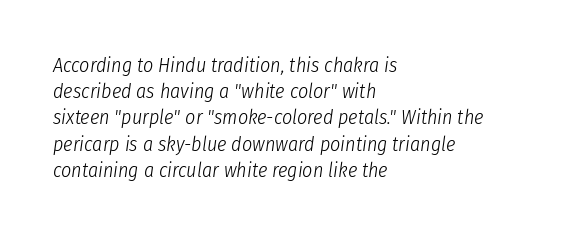
Q: Is the text bold? A: No.
Q: Is the text italic (slanted)? A: Yes, it leans right by about 8 degrees.
Q: Is the text underlined? A: No.
Q: How is the paragraph aligned? A: Left-aligned.
Q: Is the spacing between letters normal or unusually wide? A: Normal.
Q: Is the spacing between lines tight, normal or loose? A: Normal.
